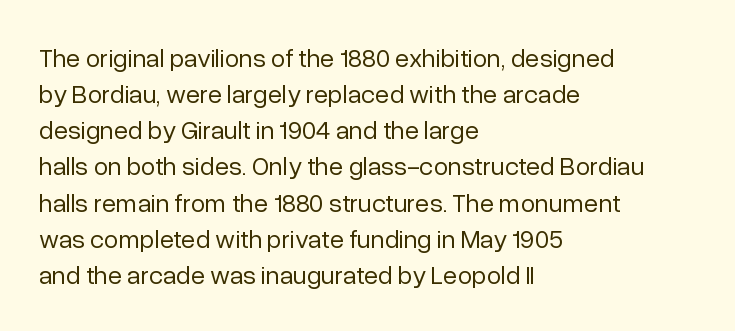
Q: Is the text bold? A: No.
Q: Is the text italic (slanted)? A: No, it is upright.
Q: Is the text underlined? A: No.
Q: How is the paragraph aligned? A: Left-aligned.
Q: Is the spacing between letters normal or unusually wide? A: Normal.
Q: Is the spacing between lines tight, normal or loose? A: Normal.
